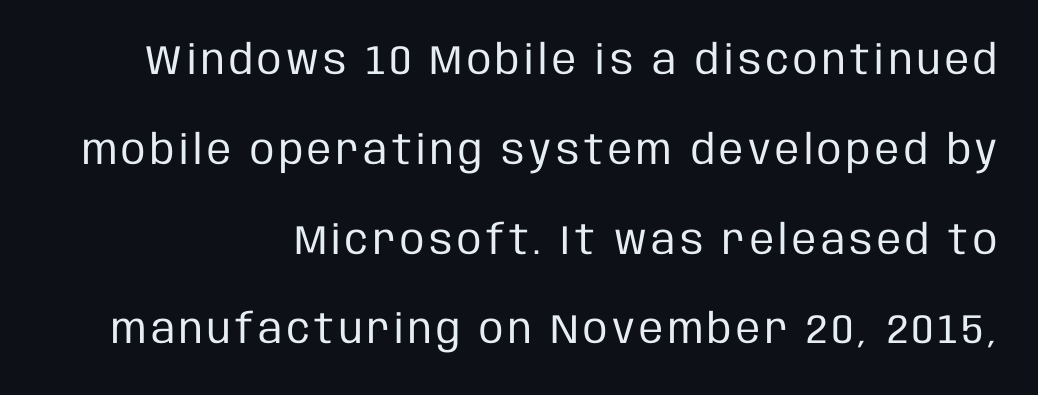
How would I describe the line gaps? Wide and relaxed. You could not count columns in this text — the font is proportionally spaced. This rendering employs a face without finishing strokes, i.e., a sans-serif. Italic: no, the glyphs are upright roman.
